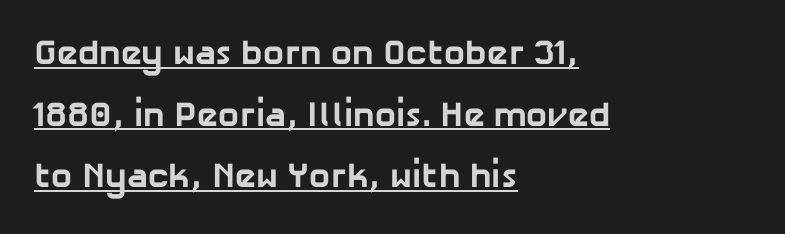
Q: Is the text bold? A: Yes.
Q: Is the typeface a serif or a sans-serif typeface? A: Sans-serif.
Q: Is the text underlined? A: Yes.
Q: How is the paragraph aligned? A: Left-aligned.
Q: Is the spacing between letters normal or unusually wide? A: Normal.
Q: Width (condensed, normal, or wide)? A: Normal.
Q: Stroke contrast? A: Low.
Q: x-height? A: Medium.
Q: Monospaced? A: No.
